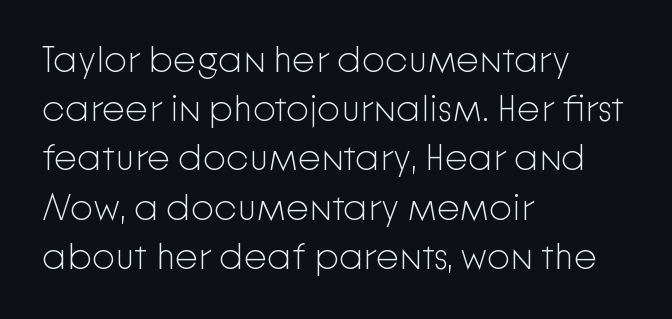
Q: Is the text bold? A: No.
Q: Is the text italic (slanted)? A: No, it is upright.
Q: Is the typeface a serif or a sans-serif typeface? A: Sans-serif.
Q: Is the text underlined? A: No.
Q: How is the paragraph aligned? A: Left-aligned.
Q: Is the spacing between letters normal or unusually wide? A: Normal.
Q: Is the spacing between lines tight, normal or loose? A: Normal.
Q: Width (condensed, normal, or wide)? A: Normal.
Q: Stroke contrast? A: Low.
Q: x-height? A: Medium.
Q: Monospaced? A: No.
